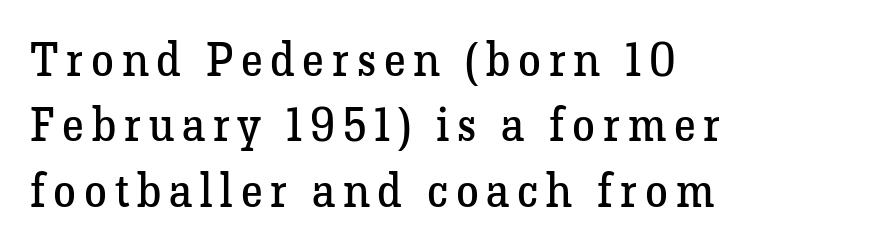
{"serif": "yes", "italic": "no", "bold": "no", "weight": "regular", "width": "normal", "stroke_contrast": "low", "x_height": "medium", "monospaced": "no", "underline": "no", "align": "left", "line_spacing": "normal", "line_spacing_ratio": 1.42, "glyph_px": 46}
